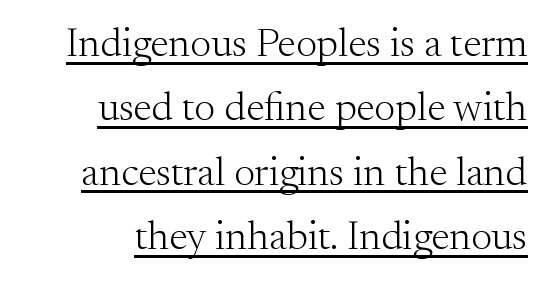
{"serif": "yes", "italic": "no", "bold": "no", "weight": "light", "width": "normal", "stroke_contrast": "medium", "x_height": "small", "monospaced": "no", "underline": "yes", "line_spacing": "normal", "line_spacing_ratio": 1.57, "letter_spacing": "normal", "letter_spacing_em": 0.0, "glyph_px": 41}
